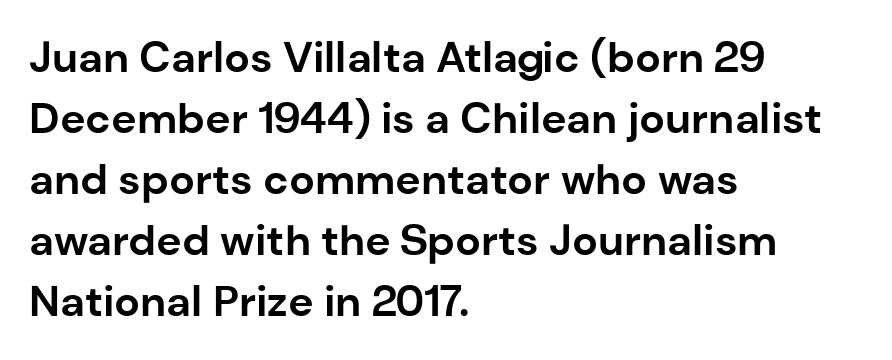
The image shows 43 px bold sans-serif type, upright; set left-aligned, normal line spacing (1.42x), normal letter spacing, not underlined; low stroke contrast and a medium x-height.
